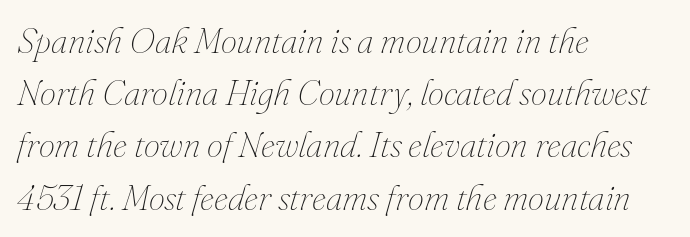
{"italic": "yes", "lean": "right", "slant_degrees": 16, "bold": "no", "weight": "thin", "width": "normal", "stroke_contrast": "medium", "x_height": "small", "monospaced": "no", "underline": "no", "align": "left", "line_spacing": "normal", "line_spacing_ratio": 1.45, "letter_spacing": "normal", "letter_spacing_em": 0.0, "glyph_px": 36}
